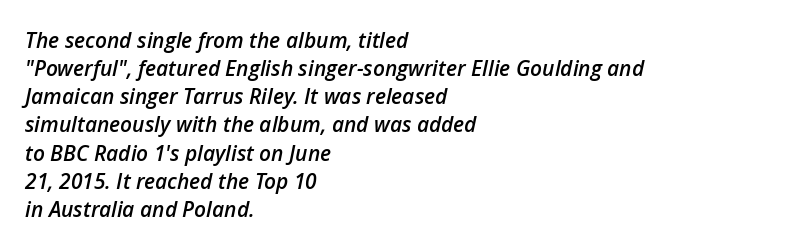
Q: Is the text bold? A: Semi-bold.
Q: Is the text italic (slanted)? A: Yes, it leans right by about 12 degrees.
Q: Is the text underlined? A: No.
Q: How is the paragraph aligned? A: Left-aligned.
Q: Is the spacing between letters normal or unusually wide? A: Normal.
Q: Is the spacing between lines tight, normal or loose? A: Normal.
